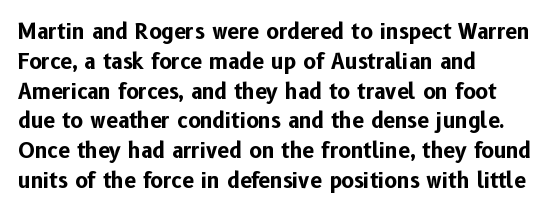
A bare baseline throughout the passage. Heavy-handed strokes throughout: this text is bold. Style check: upright. The setting favours the left margin, as ordinary paragraphs usually do. How are the letters spaced? Ordinarily, with no added tracking.
